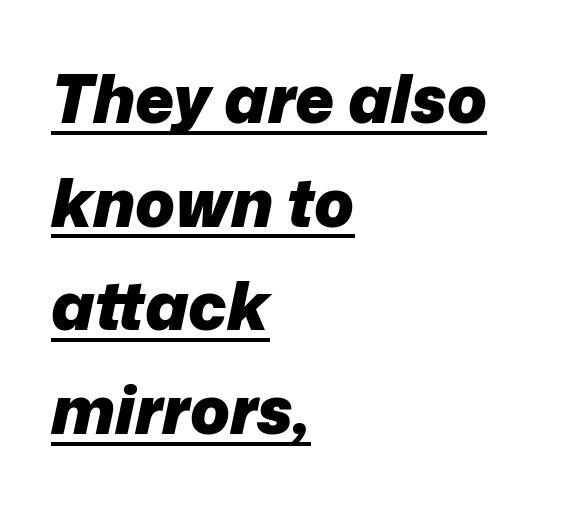
The image shows 66 px heavy type, italic (leaning right); set left-aligned, normal line spacing (1.57x), normal letter spacing, underlined; low stroke contrast and a medium x-height.
